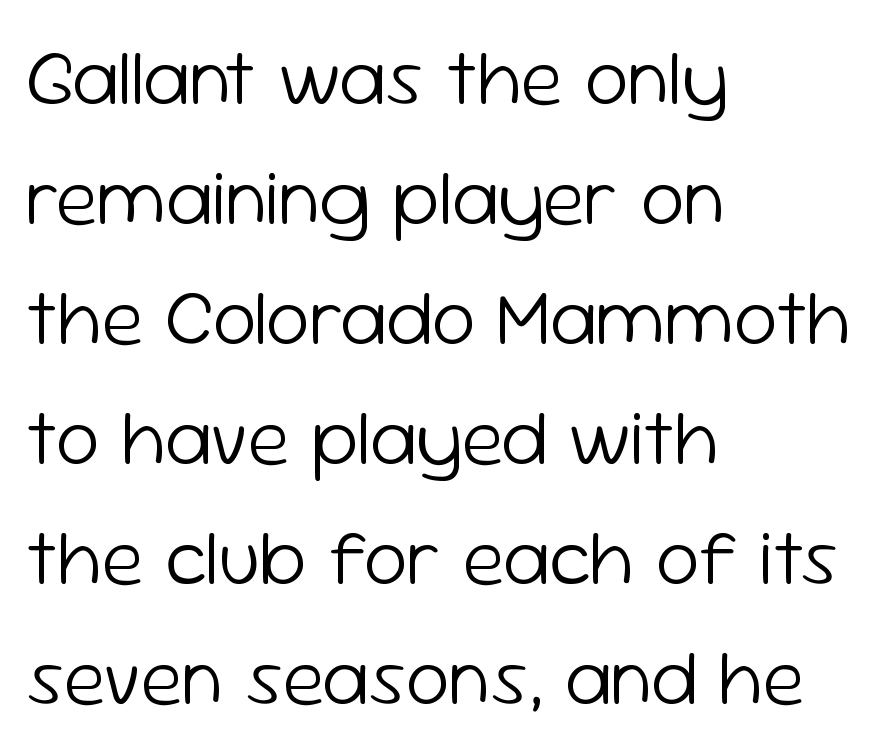
Q: Is the text bold? A: No.
Q: Is the text italic (slanted)? A: No, it is upright.
Q: Is the typeface a serif or a sans-serif typeface? A: Sans-serif.
Q: Is the text underlined? A: No.
Q: How is the paragraph aligned? A: Left-aligned.
Q: Is the spacing between letters normal or unusually wide? A: Normal.
Q: Is the spacing between lines tight, normal or loose? A: Normal.
Q: Width (condensed, normal, or wide)? A: Normal.
Q: Stroke contrast? A: Low.
Q: x-height? A: Medium.
Q: Monospaced? A: No.
